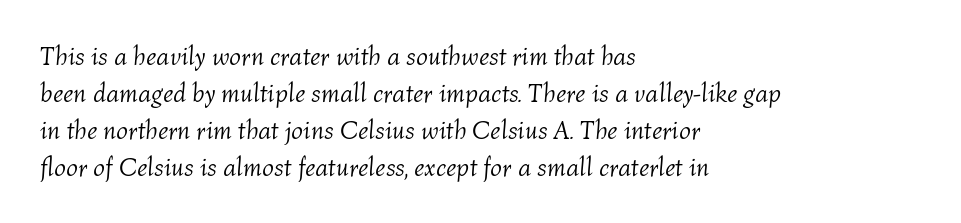
The image shows 26 px text type, italic (leaning right); set left-aligned, normal line spacing (1.42x), normal letter spacing, not underlined.
